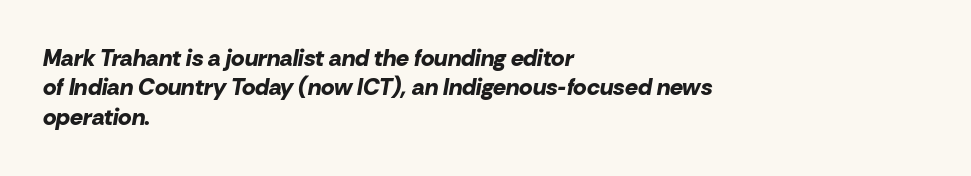
Q: Is the text bold? A: Yes.
Q: Is the text italic (slanted)? A: Yes, it leans right by about 10 degrees.
Q: Is the text underlined? A: No.
Q: How is the paragraph aligned? A: Left-aligned.
Q: Is the spacing between letters normal or unusually wide? A: Normal.
Q: Is the spacing between lines tight, normal or loose? A: Normal.
